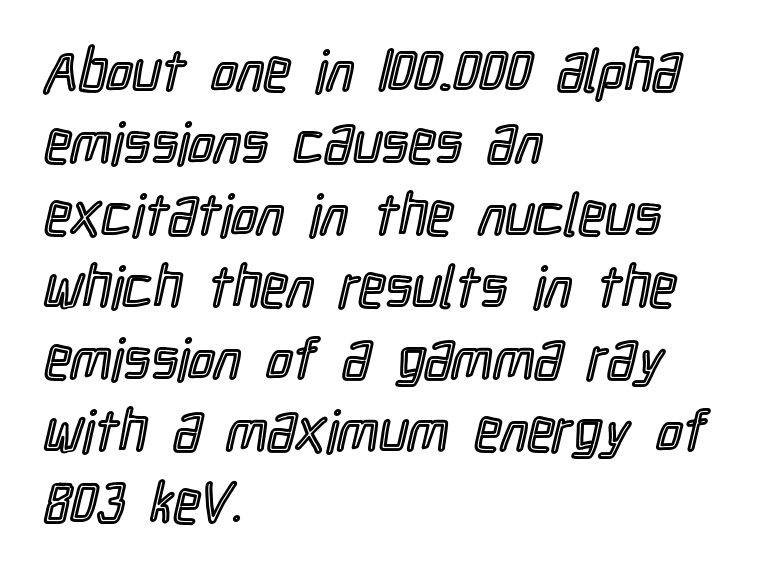
In CSS terms this would be text-align: left. Clear beneath every line of the passage. You could not count columns in this text — the font is proportionally spaced. Short note: letters normally spaced.
